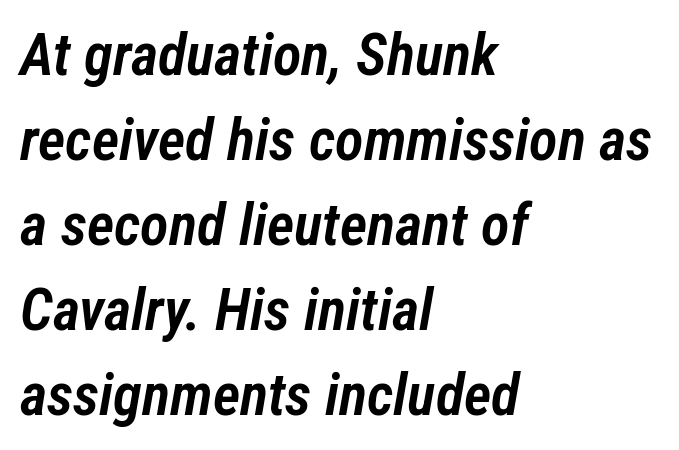
Q: Is the text bold? A: Semi-bold.
Q: Is the text italic (slanted)? A: Yes, it leans right by about 12 degrees.
Q: Is the text underlined? A: No.
Q: How is the paragraph aligned? A: Left-aligned.
Q: Is the spacing between letters normal or unusually wide? A: Normal.
Q: Is the spacing between lines tight, normal or loose? A: Normal.
Q: Width (condensed, normal, or wide)? A: Condensed.
Q: Stroke contrast? A: Low.
Q: x-height? A: Medium.
Q: Monospaced? A: No.
